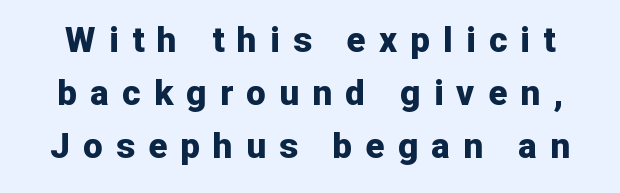
Is the letter spacing exaggerated? Yes — the characters are pushed far apart. Looks like regular typesetting: each glyph gets only the width it needs. The type sits square on the baseline with zero lean. Check where the strokes stop: nothing finishes them off — pure sans. Line spacing here is normal.
